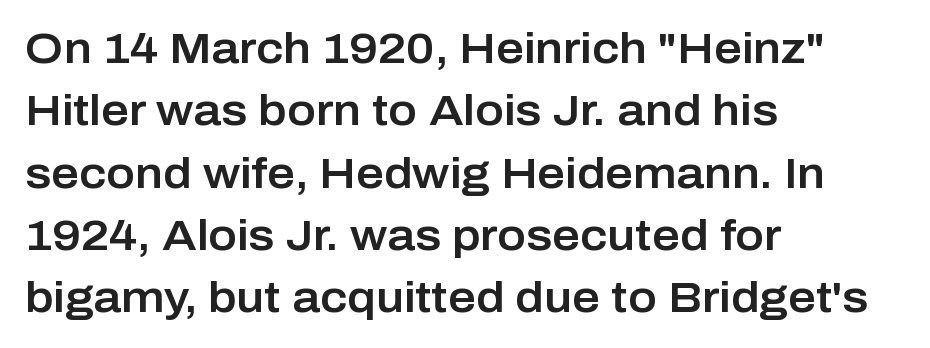
The image shows 43 px sans-serif type, upright; set left-aligned, normal line spacing (1.45x), normal letter spacing, not underlined; low stroke contrast and a medium x-height.
